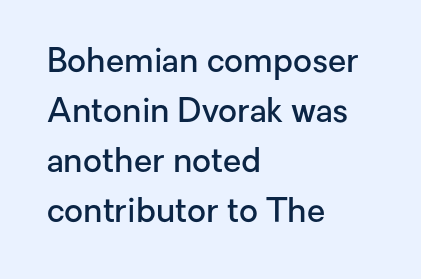
{"serif": "no", "italic": "no", "bold": "semi", "weight": "semibold", "width": "normal", "stroke_contrast": "low", "x_height": "medium", "monospaced": "no", "underline": "no", "align": "left", "line_spacing": "normal", "line_spacing_ratio": 1.52, "letter_spacing": "normal", "letter_spacing_em": 0.0, "glyph_px": 33}
